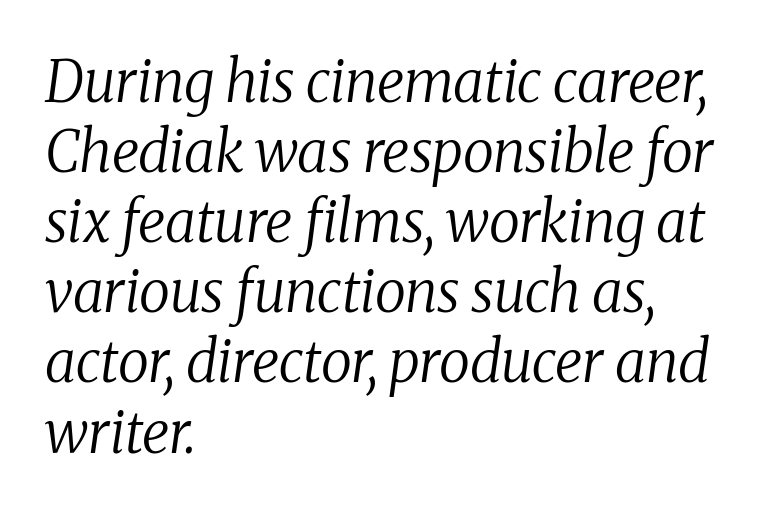
{"serif": "yes", "italic": "yes", "lean": "right", "slant_degrees": 8, "bold": "no", "weight": "regular", "width": "normal", "stroke_contrast": "medium", "x_height": "medium", "monospaced": "no", "underline": "no", "align": "left", "line_spacing_ratio": 1.23, "letter_spacing": "normal", "letter_spacing_em": 0.0, "glyph_px": 57}
